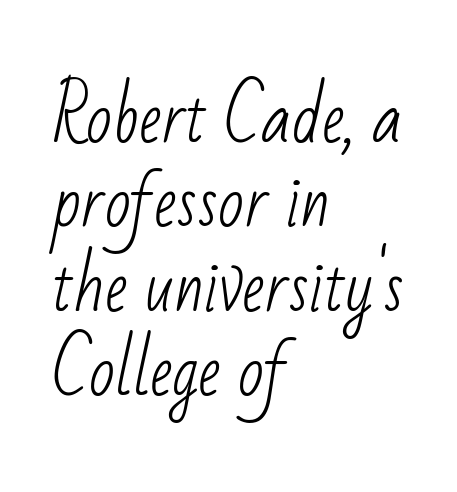
Stem width sits at or under what a default text font uses. Letter spacing: default. Note the varied advance widths — an 'i' is clearly narrower than an 'm'. The lines in this sample share a left origin and differ only in where they stop. The characters display no serif detailing; their extremities are plain. Glance below the letters and you will spot only blank space.
